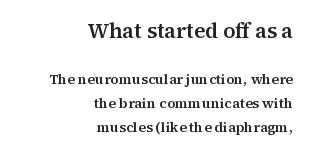
Q: Is the text italic (slanted)? A: No, it is upright.
Q: Is the text underlined? A: No.
Q: How is the paragraph aligned? A: Right-aligned.
Q: Is the spacing between letters normal or unusually wide? A: Normal.
Q: Which block of text is set in a larger size, the first (top) or the second (bottom)? A: The first (top) one.
